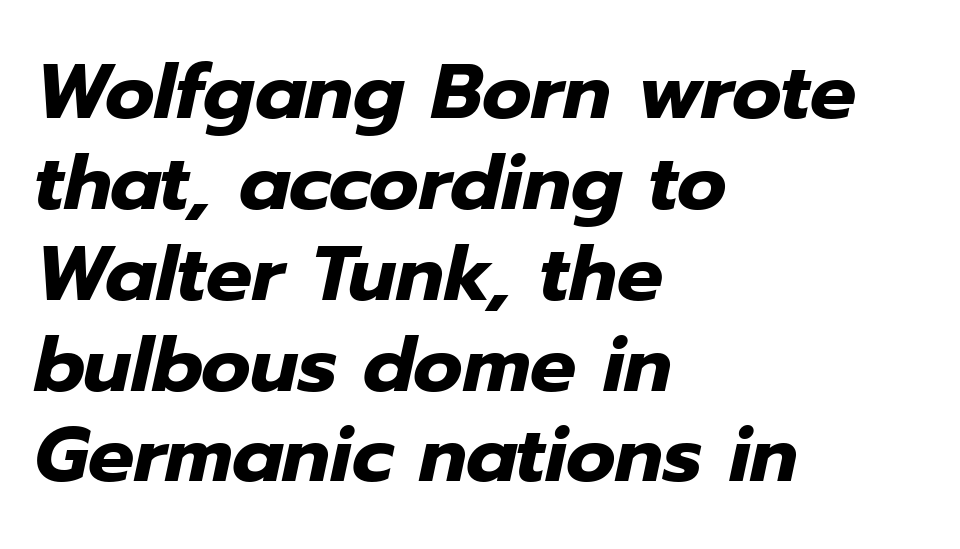
Reading down the block, your eye returns to a fixed left position each line. What weight is shown? A full bold with thick strokes. Spacing between characters is what you'd get straight out of the box. Tall strokes in this sample are angled rather than plumb.
